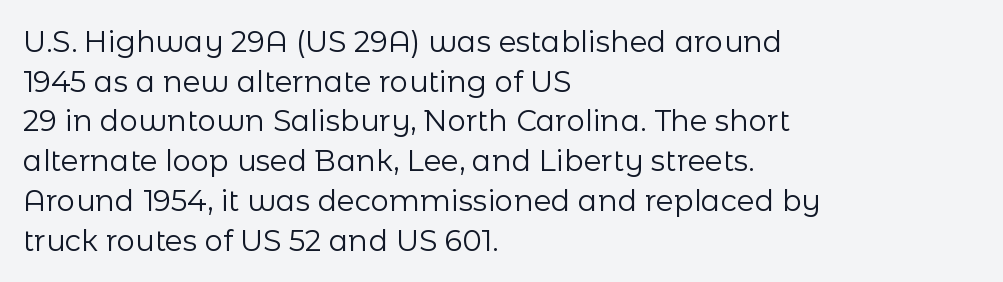
Look at the bottom of the vertical strokes: they stop flat, with no serifs. The letterforms sit shoulder to shoulder at normal distance. A classic flush-left, rag-right setting is used for this passage. Any mark beneath the type? The region is blank. Evenly set lines give the paragraph a standard silhouette.
